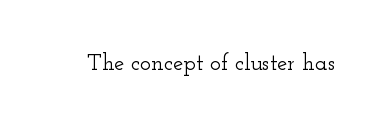
Each word holds together tightly as a unit, with standard inter-letter gaps. Posture: upright roman. The specimen omits any rule beneath the text block's lines.
